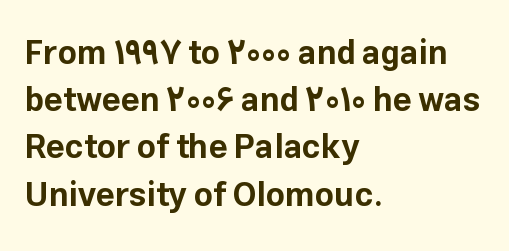
The image shows 33 px bold sans-serif type, upright; set left-aligned, normal line spacing (1.43x), normal letter spacing, not underlined; low stroke contrast and a medium x-height.
